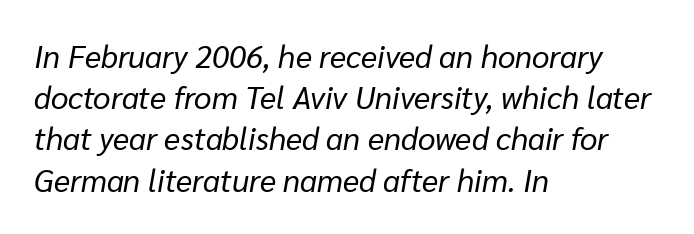
Leftover space on each line is placed entirely after the last word. Proportional: the letters do not fall into vertical columns. Regular leading. Anything drawn beneath the words? Only blank space.
